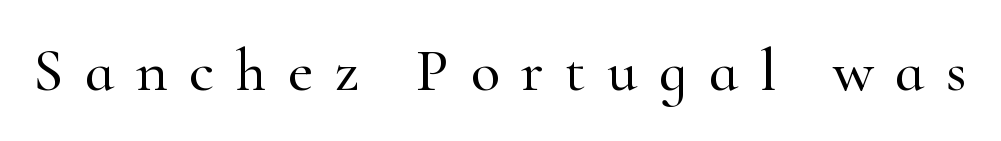
Q: Is the text italic (slanted)? A: No, it is upright.
Q: Is the typeface a serif or a sans-serif typeface? A: Serif.
Q: Is the text underlined? A: No.
Q: Is the spacing between letters normal or unusually wide? A: Unusually wide.
Q: Width (condensed, normal, or wide)? A: Normal.
Q: Stroke contrast? A: High.
Q: x-height? A: Small.
Q: Monospaced? A: No.
